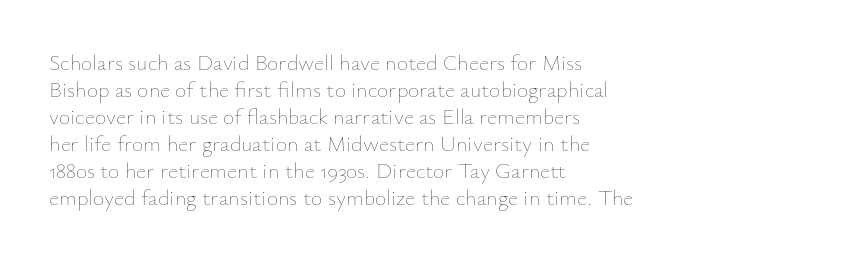
Beneath every word, the page is bare. The lettering holds an erect, upright posture throughout. Caption: face not bold, strokes unweighted. The gaps between neighbouring characters are ordinary and unremarkable.
